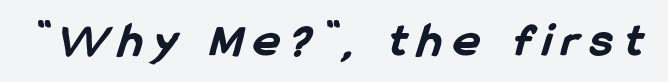
The image shows 49 px bold, condensed sans-serif type; set unusually wide letter spacing (+0.23 em), not underlined; low stroke contrast and a medium x-height.
